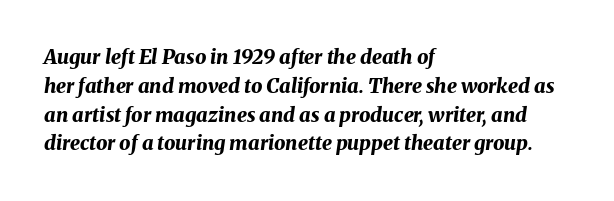
{"italic": "yes", "lean": "right", "slant_degrees": 8, "bold": "yes", "underline": "no", "align": "left", "line_spacing": "normal", "line_spacing_ratio": 1.44, "letter_spacing": "normal", "letter_spacing_em": 0.0, "glyph_px": 20}
